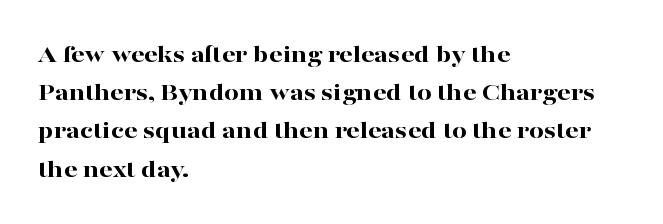
Q: Is the text bold? A: Yes.
Q: Is the text italic (slanted)? A: No, it is upright.
Q: Is the text underlined? A: No.
Q: How is the paragraph aligned? A: Left-aligned.
Q: Is the spacing between letters normal or unusually wide? A: Normal.
Q: Is the spacing between lines tight, normal or loose? A: Normal.
